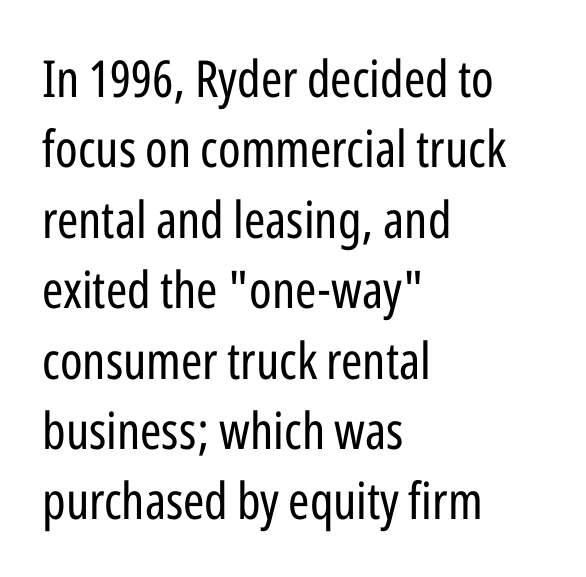
The image shows 51 px regular-weight, condensed sans-serif type, upright; set left-aligned, normal line spacing (1.38x), normal letter spacing, not underlined; low stroke contrast and a medium x-height.
